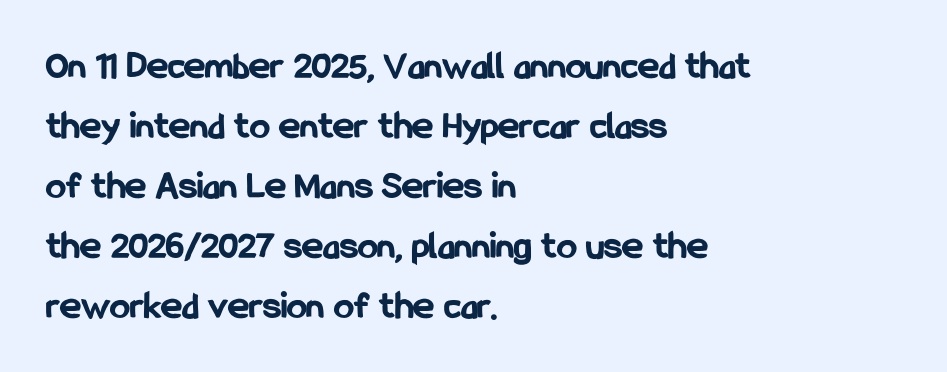
Q: Is the text bold? A: Yes.
Q: Is the text italic (slanted)? A: No, it is upright.
Q: Is the typeface a serif or a sans-serif typeface? A: Sans-serif.
Q: Is the text underlined? A: No.
Q: How is the paragraph aligned? A: Left-aligned.
Q: Is the spacing between letters normal or unusually wide? A: Normal.
Q: Is the spacing between lines tight, normal or loose? A: Normal.
Q: Width (condensed, normal, or wide)? A: Condensed.
Q: Stroke contrast? A: Low.
Q: x-height? A: Medium.
Q: Monospaced? A: No.
